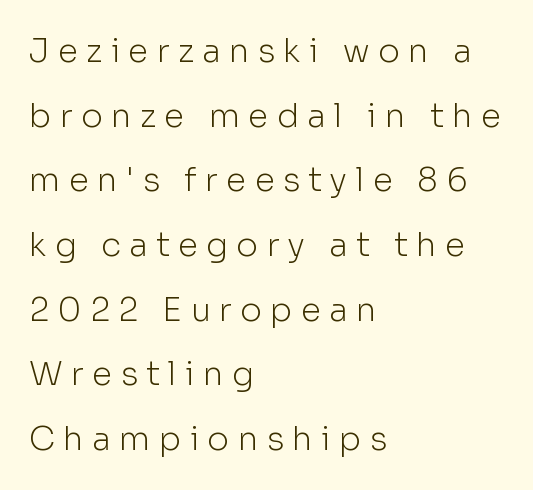
The image shows 33 px light sans-serif type, upright; set left-aligned, loose line spacing (1.96x), unusually wide letter spacing (+0.25 em), not underlined; low stroke contrast and a medium x-height.
